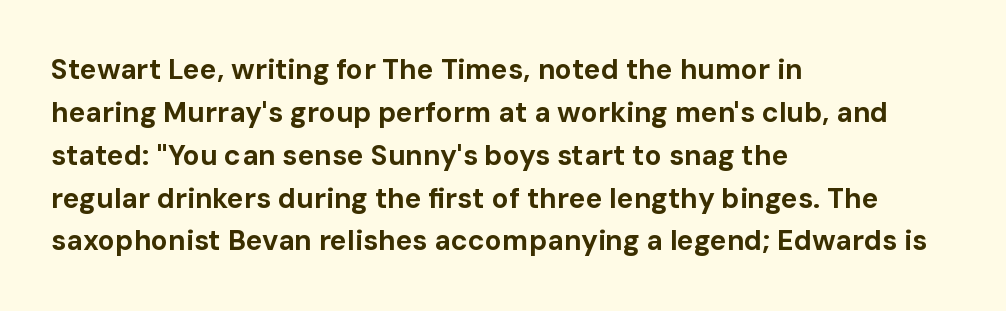
Q: Is the text bold? A: Yes.
Q: Is the text italic (slanted)? A: No, it is upright.
Q: Is the typeface a serif or a sans-serif typeface? A: Sans-serif.
Q: Is the text underlined? A: No.
Q: How is the paragraph aligned? A: Left-aligned.
Q: Is the spacing between letters normal or unusually wide? A: Normal.
Q: Is the spacing between lines tight, normal or loose? A: Normal.
Q: Width (condensed, normal, or wide)? A: Normal.
Q: Stroke contrast? A: Low.
Q: x-height? A: Medium.
Q: Monospaced? A: No.
